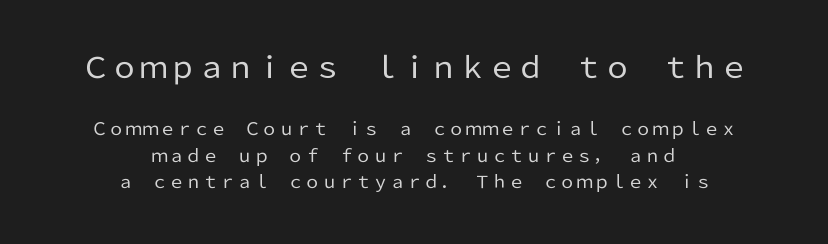
The image shows 29 px regular-weight sans-serif type, upright; set centered, normal line spacing (1.56x), normal letter spacing, not underlined; the first (top) block is 1.71x larger; low stroke contrast and a medium x-height.
